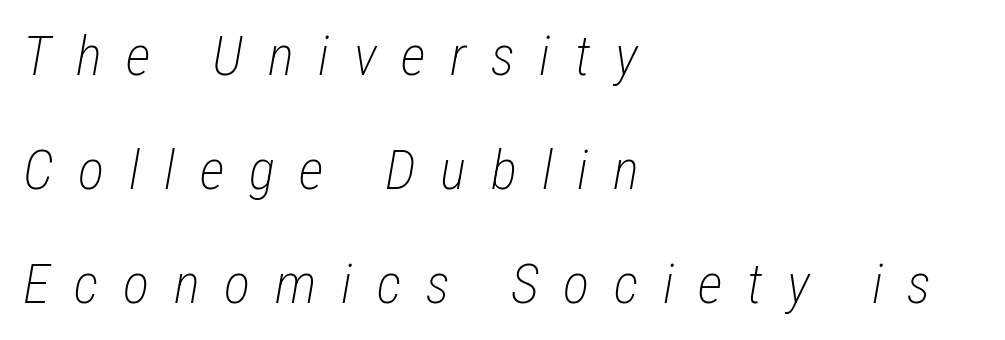
The image shows 55 px light, condensed type, italic (leaning right); set left-aligned, loose line spacing (2.07x), unusually wide letter spacing (+0.45 em), not underlined; low stroke contrast and a medium x-height.
